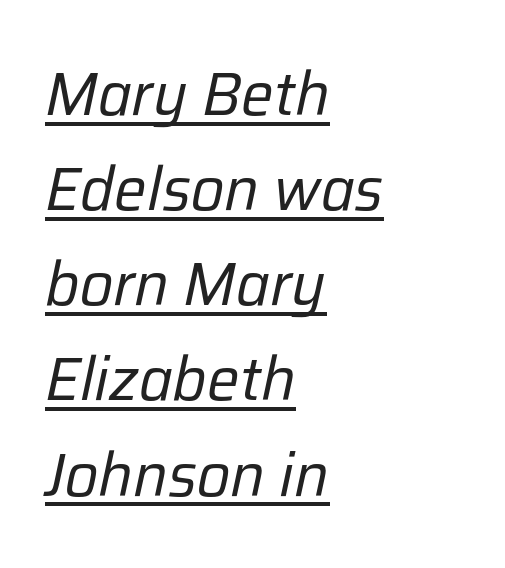
{"italic": "yes", "lean": "right", "slant_degrees": 12, "bold": "no", "weight": "regular", "width": "normal", "stroke_contrast": "low", "x_height": "medium", "monospaced": "no", "underline": "yes", "align": "left", "line_spacing": "normal", "line_spacing_ratio": 1.56, "letter_spacing": "normal", "letter_spacing_em": 0.0, "glyph_px": 61}
